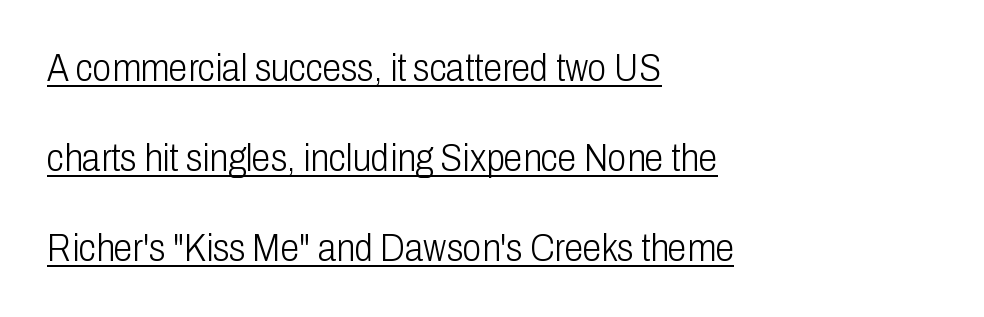
Q: Is the text bold? A: No.
Q: Is the text italic (slanted)? A: No, it is upright.
Q: Is the typeface a serif or a sans-serif typeface? A: Sans-serif.
Q: Is the text underlined? A: Yes.
Q: How is the paragraph aligned? A: Left-aligned.
Q: Is the spacing between letters normal or unusually wide? A: Normal.
Q: Is the spacing between lines tight, normal or loose? A: Loose.
Q: Width (condensed, normal, or wide)? A: Condensed.
Q: Stroke contrast? A: Low.
Q: x-height? A: Medium.
Q: Monospaced? A: No.
